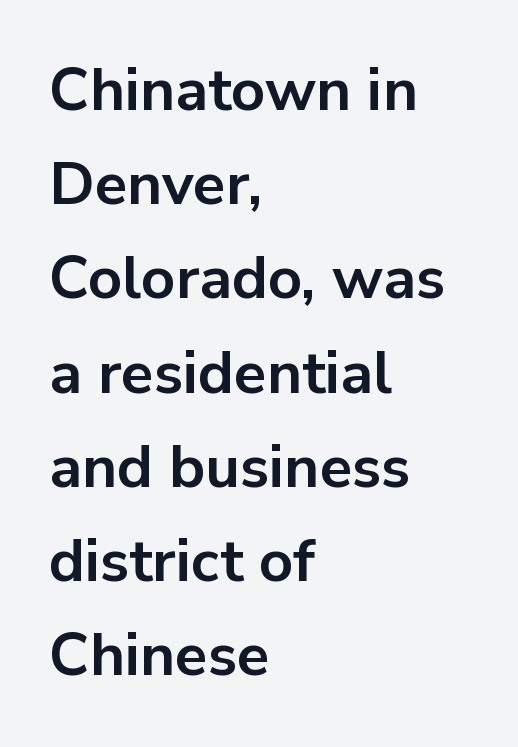
The image shows 60 px bold sans-serif type, upright; set left-aligned, normal line spacing (1.57x), normal letter spacing, not underlined; low stroke contrast and a medium x-height.
